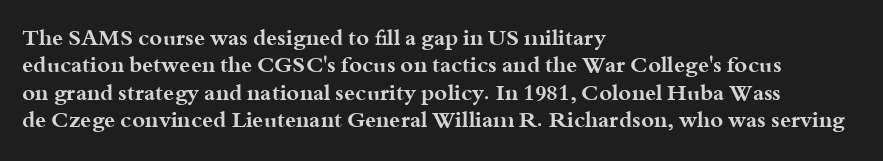
The image shows 22 px bold type, upright; set left-aligned, normal line spacing (1.25x), normal letter spacing, not underlined.
